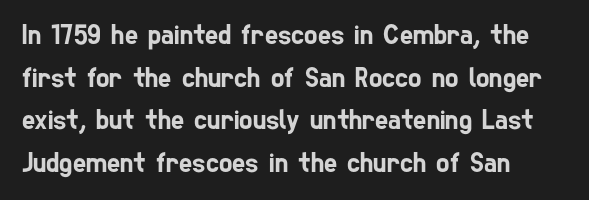
Leading matches the norm, producing a regular column. Spacing verdict: proportional, widths tailored to each character. Standard letterfit; no display-style spreading of the glyphs. Grotesque or geometric, the face here clearly has no serifs. The foot of each line stays bare and open.
